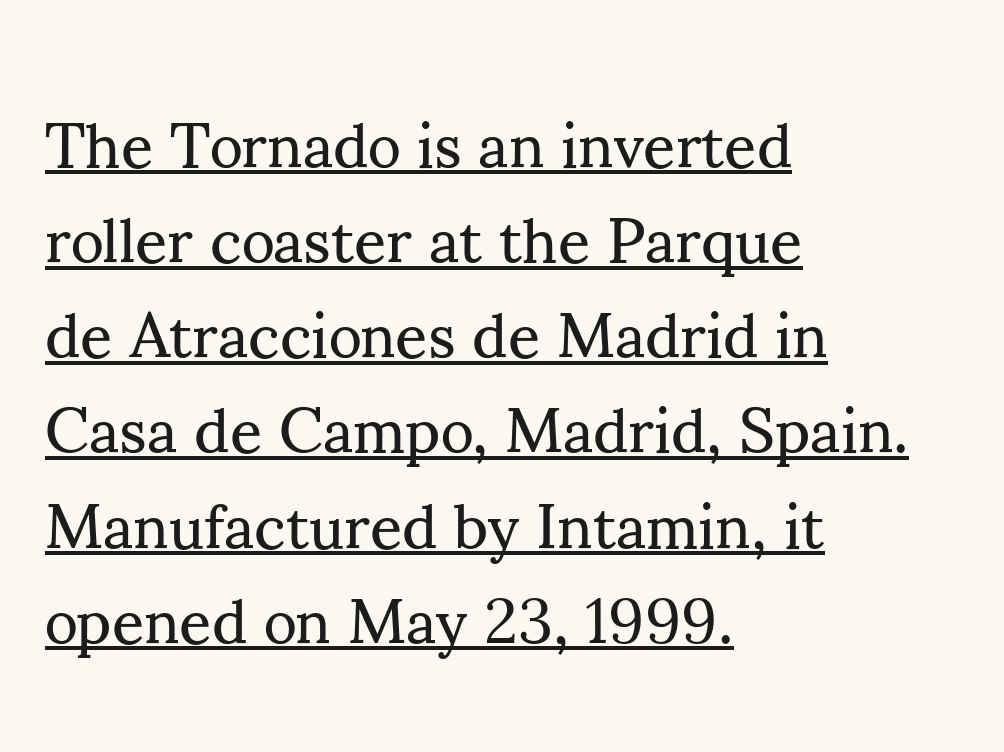
The image shows 63 px regular-weight serif type, upright; set left-aligned, normal line spacing (1.51x), normal letter spacing, underlined; medium stroke contrast and a small x-height.
